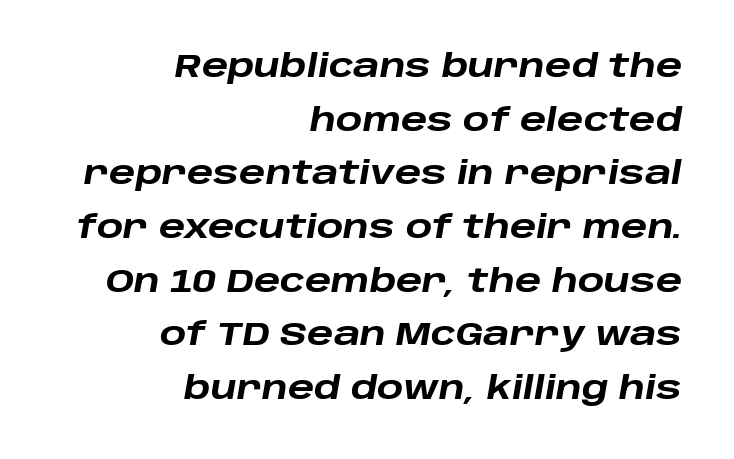
The image shows 31 px heavy, wide type, italic (leaning right); set right-aligned, line spacing 1.73x, normal letter spacing, not underlined; low stroke contrast and a large x-height.
